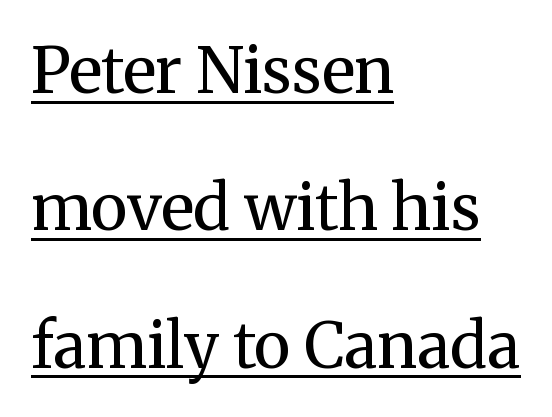
Q: Is the text bold? A: No.
Q: Is the text italic (slanted)? A: No, it is upright.
Q: Is the typeface a serif or a sans-serif typeface? A: Serif.
Q: Is the text underlined? A: Yes.
Q: How is the paragraph aligned? A: Left-aligned.
Q: Is the spacing between letters normal or unusually wide? A: Normal.
Q: Is the spacing between lines tight, normal or loose? A: Loose.
Q: Width (condensed, normal, or wide)? A: Normal.
Q: Stroke contrast? A: Medium.
Q: x-height? A: Medium.
Q: Monospaced? A: No.
